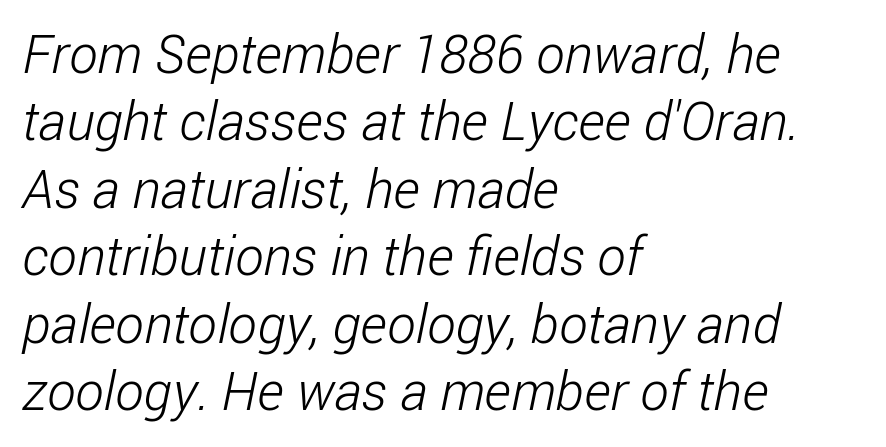
Q: Is the text bold? A: No.
Q: Is the typeface a serif or a sans-serif typeface? A: Sans-serif.
Q: Is the text underlined? A: No.
Q: How is the paragraph aligned? A: Left-aligned.
Q: Is the spacing between letters normal or unusually wide? A: Normal.
Q: Is the spacing between lines tight, normal or loose? A: Normal.
Q: Width (condensed, normal, or wide)? A: Condensed.
Q: Stroke contrast? A: Low.
Q: x-height? A: Medium.
Q: Monospaced? A: No.
